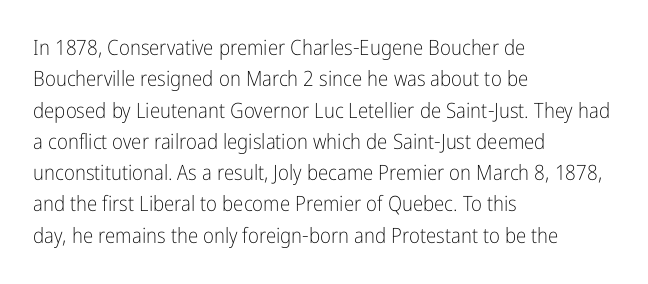
{"italic": "no", "bold": "no", "underline": "no", "align": "left", "line_spacing": "normal", "line_spacing_ratio": 1.49, "letter_spacing": "normal", "letter_spacing_em": 0.0, "glyph_px": 21}
